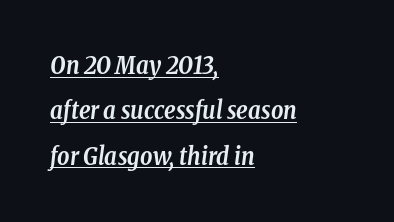
{"italic": "yes", "lean": "right", "slant_degrees": 8, "bold": "yes", "underline": "yes", "align": "left", "line_spacing_ratio": 1.89, "letter_spacing": "normal", "letter_spacing_em": 0.0, "glyph_px": 24}
